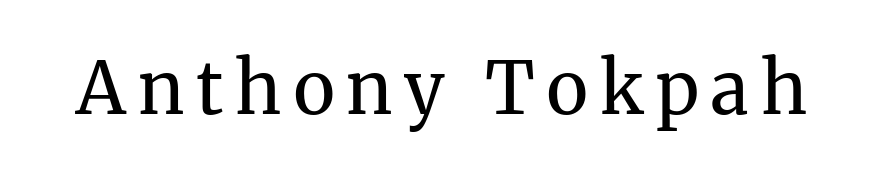
The image shows 72 px regular-weight serif type, upright; set not underlined; medium stroke contrast and a medium x-height.
